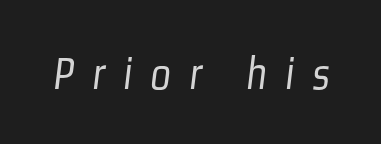
The image shows 48 px light, condensed sans-serif type; set unusually wide letter spacing (+0.38 em), not underlined; low stroke contrast and a medium x-height.
